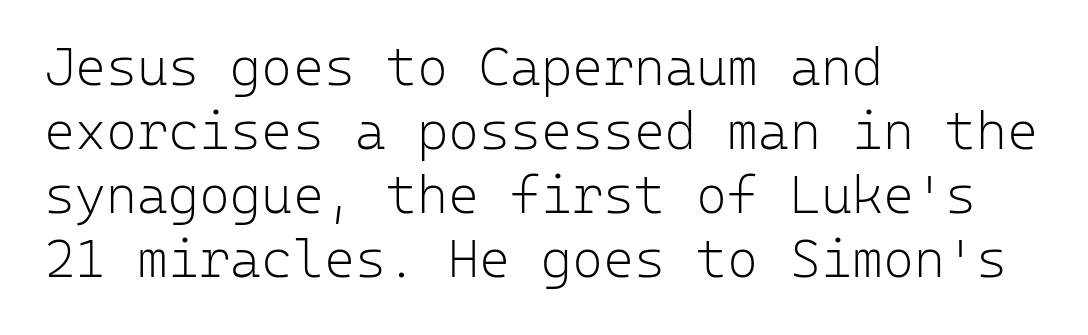
Q: Is the text bold? A: No.
Q: Is the text italic (slanted)? A: No, it is upright.
Q: Is the typeface a serif or a sans-serif typeface? A: Sans-serif.
Q: Is the text underlined? A: No.
Q: How is the paragraph aligned? A: Left-aligned.
Q: Is the spacing between letters normal or unusually wide? A: Normal.
Q: Width (condensed, normal, or wide)? A: Normal.
Q: Stroke contrast? A: Low.
Q: x-height? A: Medium.
Q: Monospaced? A: Yes.
